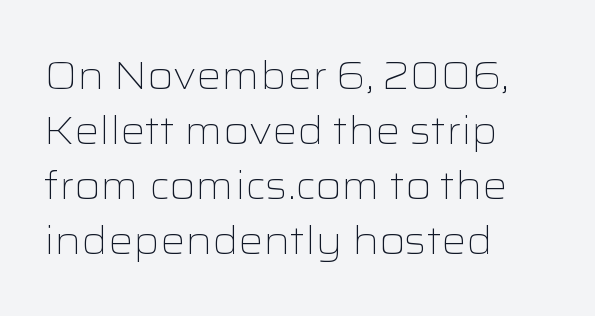
The lettering stays uniformly vertical, giving the passage a roman look. Line beginnings align vertically; line endings do not. Proportional: the letters do not fall into vertical columns. To sum up the face: it is a sans, with no serifs. A normal amount of white space separates one row of letters from the next.
